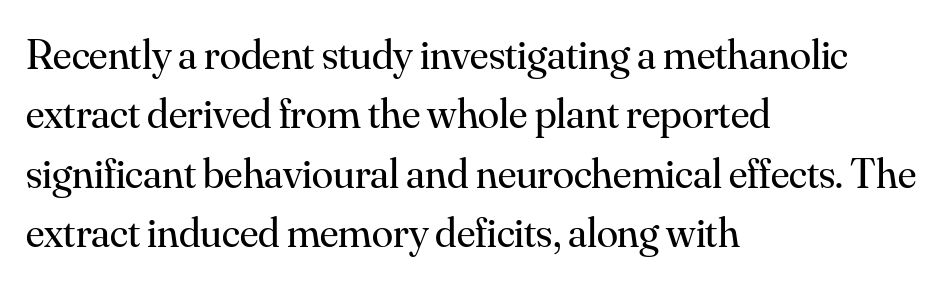
The image shows 43 px regular-weight serif type, upright; set left-aligned, normal line spacing (1.38x), normal letter spacing, not underlined; medium stroke contrast and a small x-height.
